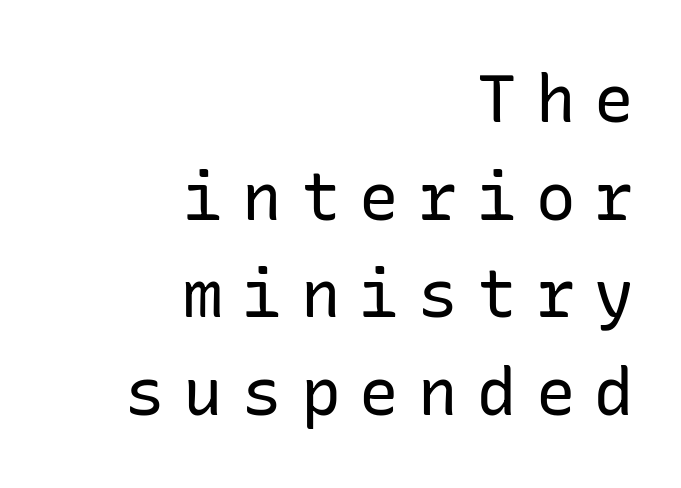
The image shows 66 px regular-weight sans-serif type, upright; set right-aligned, normal line spacing (1.48x), unusually wide letter spacing (+0.29 em), not underlined; low stroke contrast and a medium x-height.
